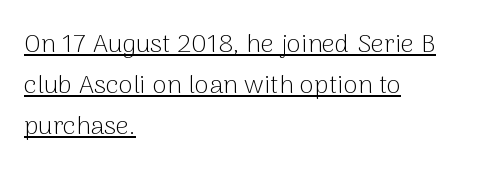
Q: Is the text bold? A: No.
Q: Is the text italic (slanted)? A: No, it is upright.
Q: Is the text underlined? A: Yes.
Q: How is the paragraph aligned? A: Left-aligned.
Q: Is the spacing between letters normal or unusually wide? A: Normal.
Q: Is the spacing between lines tight, normal or loose? A: Normal.
